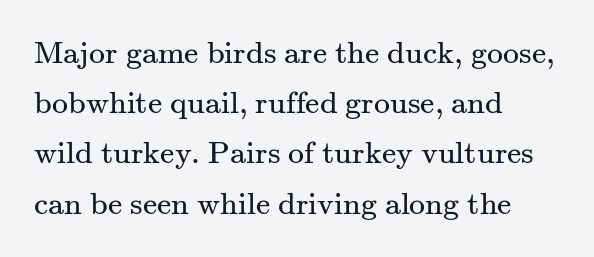
Is this a sans? No — the strokes have serifs. The passage shown has conventional tracking throughout. Each stroke keeps to a modest, everyday thickness or less. Notice how descenders clear the ascenders below comfortably — that's standard leading.
